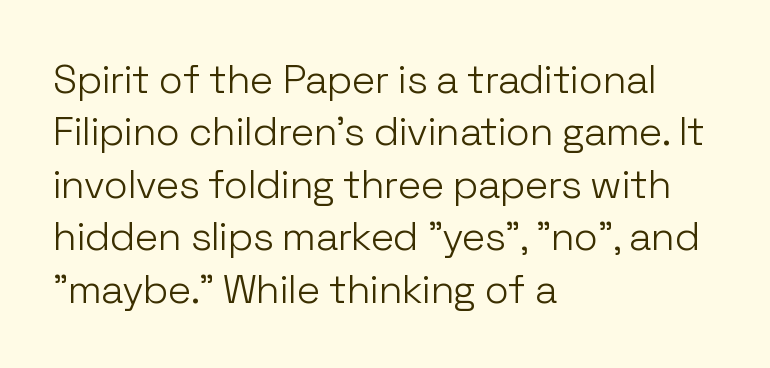
Q: Is the text bold? A: No.
Q: Is the text italic (slanted)? A: No, it is upright.
Q: Is the typeface a serif or a sans-serif typeface? A: Sans-serif.
Q: Is the text underlined? A: No.
Q: How is the paragraph aligned? A: Left-aligned.
Q: Is the spacing between letters normal or unusually wide? A: Normal.
Q: Is the spacing between lines tight, normal or loose? A: Normal.
Q: Width (condensed, normal, or wide)? A: Normal.
Q: Stroke contrast? A: Low.
Q: x-height? A: Medium.
Q: Monospaced? A: No.
